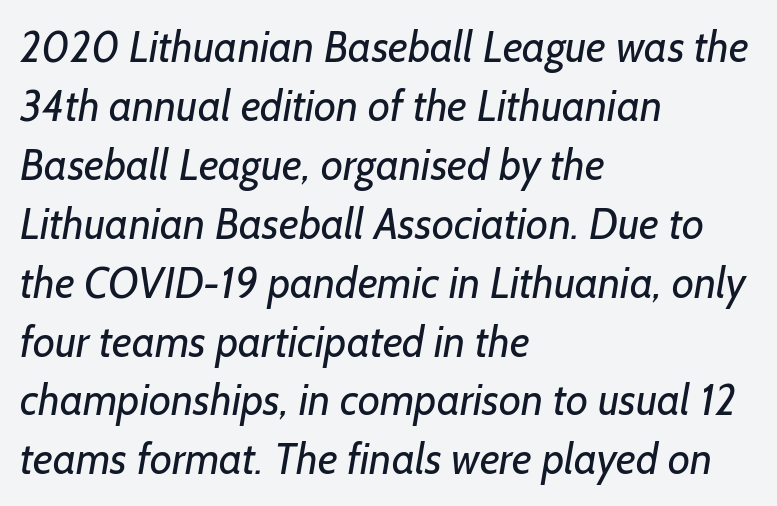
Words float on clear page, feet unadorned. The typeface chosen for these lines omits serifs. Honestly, the letter spacing is just normal — you wouldn't notice it. Weight: in the light-to-regular range. These lines are rendered in a variable-pitch font.
